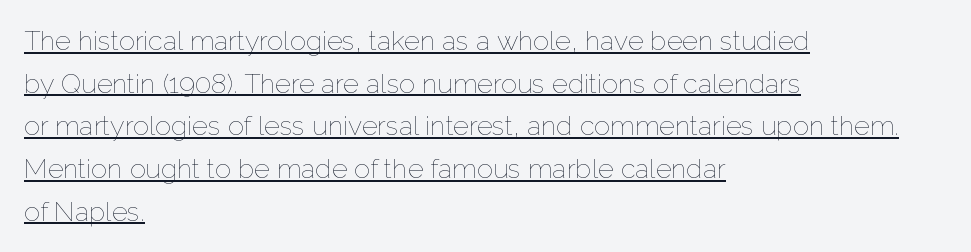
{"italic": "no", "bold": "no", "underline": "yes", "align": "left", "line_spacing": "normal", "line_spacing_ratio": 1.58, "letter_spacing": "normal", "letter_spacing_em": 0.0, "glyph_px": 27}
